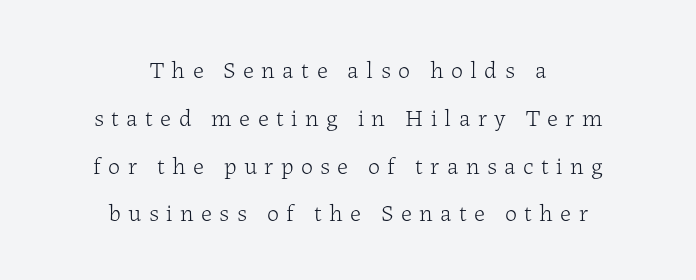
{"italic": "no", "bold": "no", "underline": "no", "align": "center", "line_spacing": "loose", "line_spacing_ratio": 1.99, "letter_spacing": "wide", "letter_spacing_em": 0.31, "glyph_px": 24}
